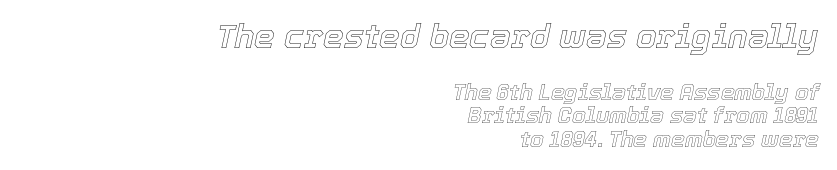
{"italic": "yes", "lean": "right", "slant_degrees": 12, "width": "normal", "x_height": "medium", "monospaced": "no", "underline": "no", "align": "right", "line_spacing": "tight", "line_spacing_ratio": 1.07, "letter_spacing": "normal", "letter_spacing_em": 0.0, "larger_block": "first", "size_ratio": 1.5, "glyph_px": 33}
